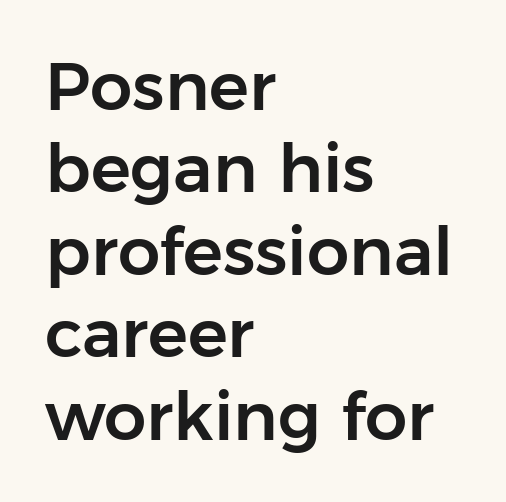
{"serif": "no", "italic": "no", "width": "normal", "stroke_contrast": "low", "x_height": "medium", "monospaced": "no", "underline": "no", "align": "left", "line_spacing_ratio": 1.23, "letter_spacing": "normal", "letter_spacing_em": 0.0, "glyph_px": 67}
